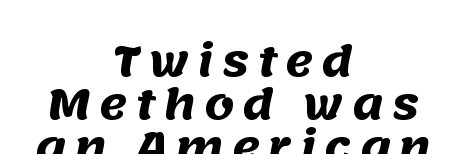
The image shows 42 px heavy sans-serif type; set centered, tight line spacing (1.02x), unusually wide letter spacing (+0.2 em), not underlined; medium stroke contrast and a large x-height.
